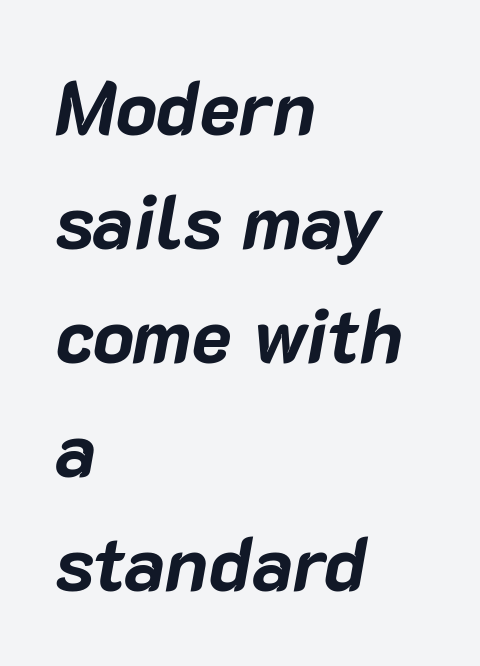
{"italic": "yes", "lean": "right", "slant_degrees": 10, "bold": "yes", "weight": "bold", "width": "normal", "stroke_contrast": "low", "x_height": "medium", "monospaced": "no", "underline": "no", "align": "left", "line_spacing": "normal", "line_spacing_ratio": 1.5, "letter_spacing": "normal", "letter_spacing_em": 0.0, "glyph_px": 76}
